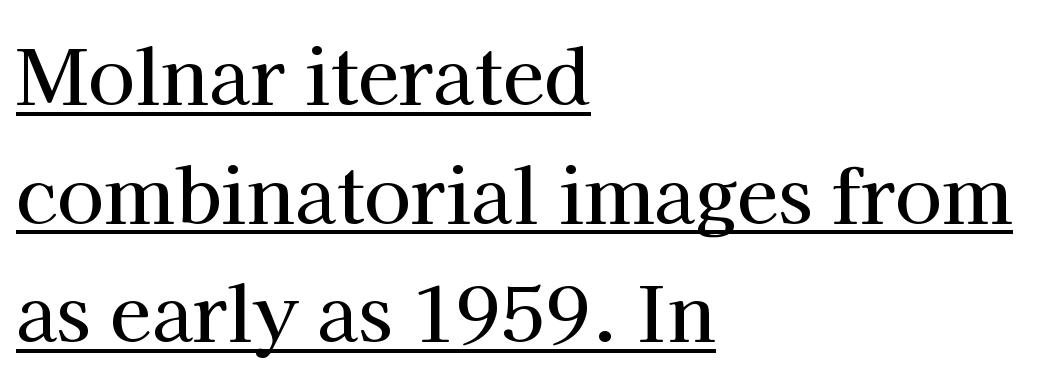
Q: Is the text italic (slanted)? A: No, it is upright.
Q: Is the typeface a serif or a sans-serif typeface? A: Serif.
Q: Is the text underlined? A: Yes.
Q: How is the paragraph aligned? A: Left-aligned.
Q: Is the spacing between letters normal or unusually wide? A: Normal.
Q: Is the spacing between lines tight, normal or loose? A: Normal.
Q: Width (condensed, normal, or wide)? A: Normal.
Q: Stroke contrast? A: High.
Q: x-height? A: Medium.
Q: Monospaced? A: No.
